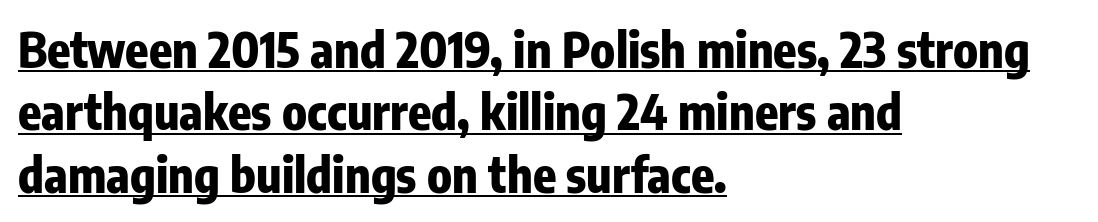
The image shows 48 px heavy, condensed sans-serif type, upright; set left-aligned, normal line spacing (1.3x), normal letter spacing, underlined; low stroke contrast and a medium x-height.
